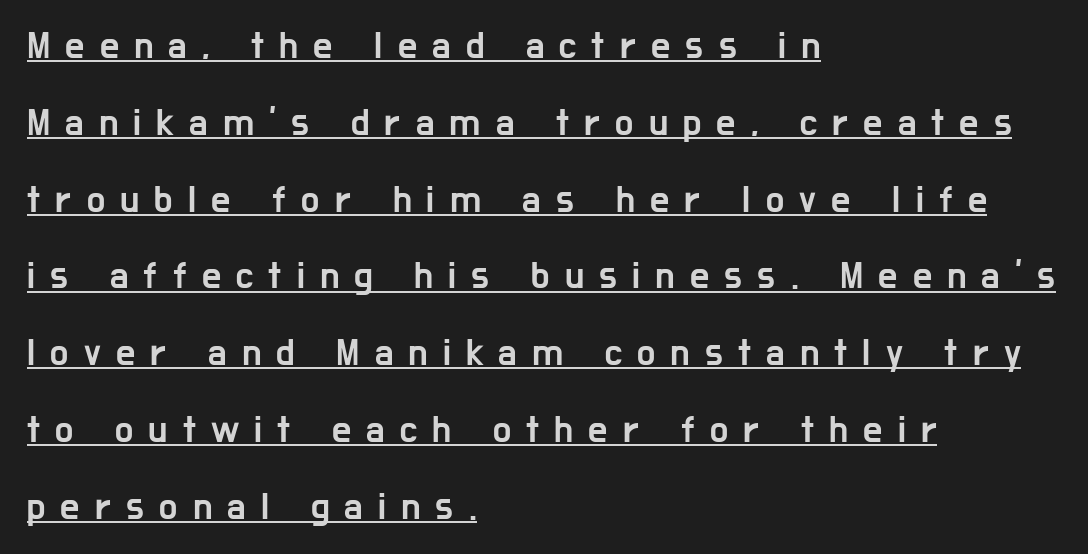
Q: Is the text italic (slanted)? A: No, it is upright.
Q: Is the typeface a serif or a sans-serif typeface? A: Sans-serif.
Q: Is the text underlined? A: Yes.
Q: How is the paragraph aligned? A: Left-aligned.
Q: Is the spacing between letters normal or unusually wide? A: Unusually wide.
Q: Is the spacing between lines tight, normal or loose? A: Loose.
Q: Width (condensed, normal, or wide)? A: Condensed.
Q: Stroke contrast? A: Low.
Q: x-height? A: Medium.
Q: Monospaced? A: No.
